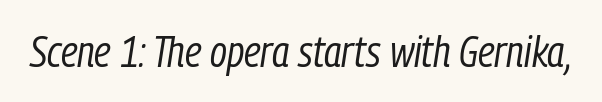
{"italic": "yes", "lean": "right", "slant_degrees": 9, "bold": "no", "weight": "regular", "width": "condensed", "stroke_contrast": "low", "x_height": "medium", "monospaced": "no", "underline": "no", "letter_spacing": "normal", "letter_spacing_em": 0.0, "glyph_px": 43}
